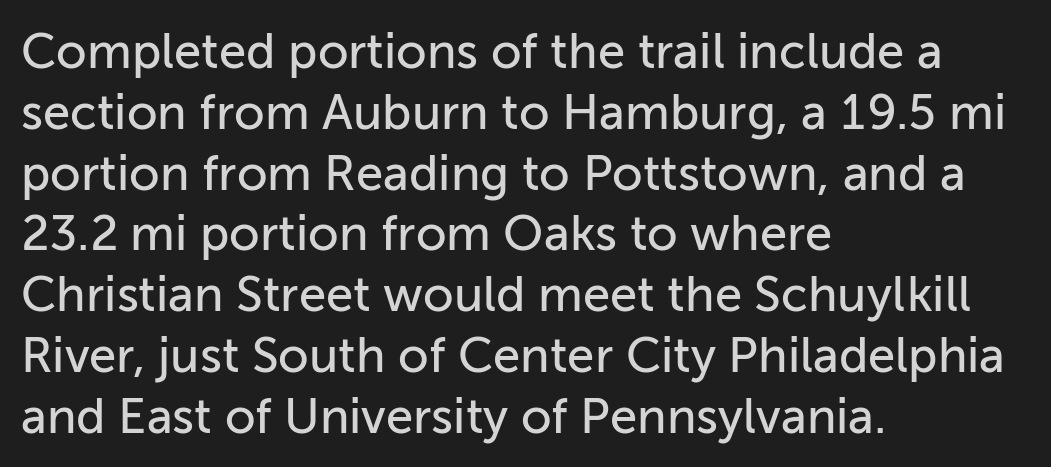
Q: Is the text italic (slanted)? A: No, it is upright.
Q: Is the typeface a serif or a sans-serif typeface? A: Sans-serif.
Q: Is the text underlined? A: No.
Q: How is the paragraph aligned? A: Left-aligned.
Q: Is the spacing between letters normal or unusually wide? A: Normal.
Q: Width (condensed, normal, or wide)? A: Normal.
Q: Stroke contrast? A: Low.
Q: x-height? A: Medium.
Q: Monospaced? A: No.
